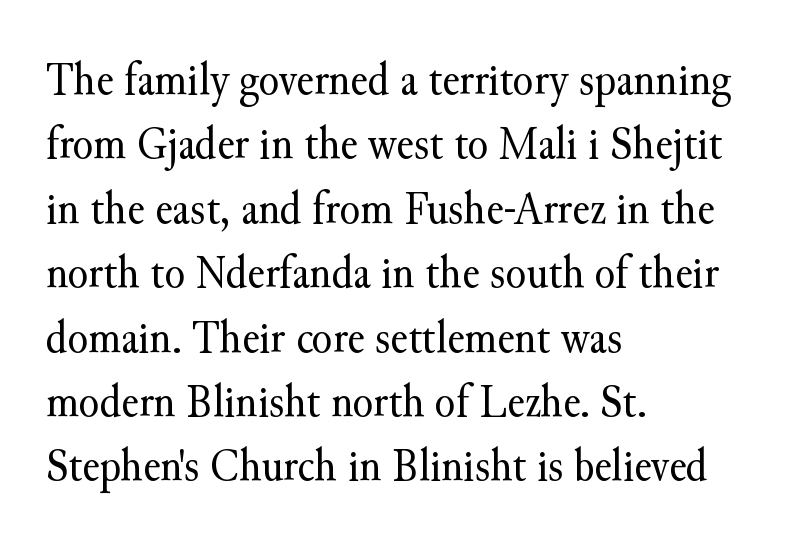
The image shows 47 px regular-weight serif type, upright; set left-aligned, normal line spacing (1.37x), normal letter spacing, not underlined; medium stroke contrast and a small x-height.
